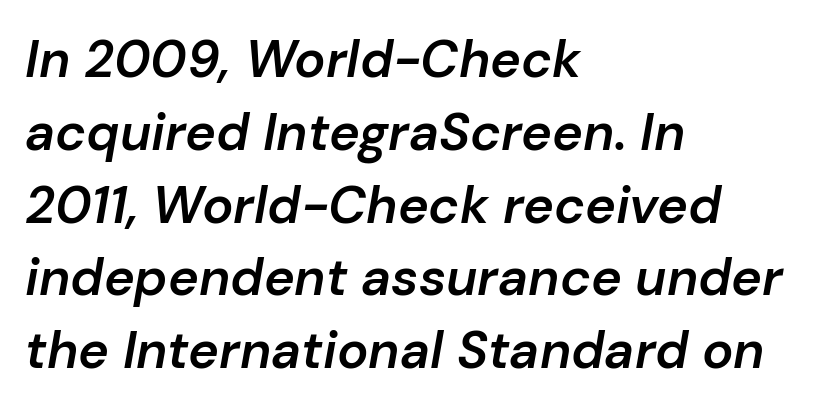
Quick note: italic. Leading: standard. Its strokes are somewhat broadened, the hallmark of semibold type. Glyph-to-glyph distance matches everyday printed text. The rendering uses natural spacing where letterforms have individual widths. Anything drawn beneath the words? Only blank space.
